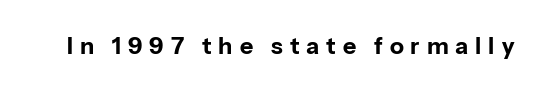
Plain, unruled lines of type. Display-style spreading of the glyphs; the letterfit is very open. The face used here has the dense, thick strokes of a bold. The font's upright variant was chosen for this text.
